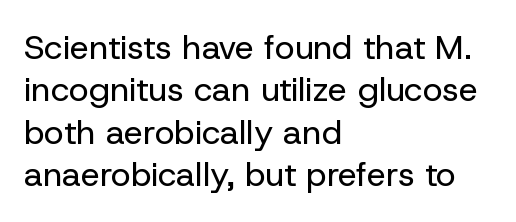
{"serif": "no", "italic": "no", "bold": "no", "weight": "regular", "width": "normal", "stroke_contrast": "low", "x_height": "medium", "monospaced": "no", "underline": "no", "align": "left", "line_spacing": "normal", "line_spacing_ratio": 1.25, "letter_spacing": "normal", "letter_spacing_em": 0.0, "glyph_px": 34}
